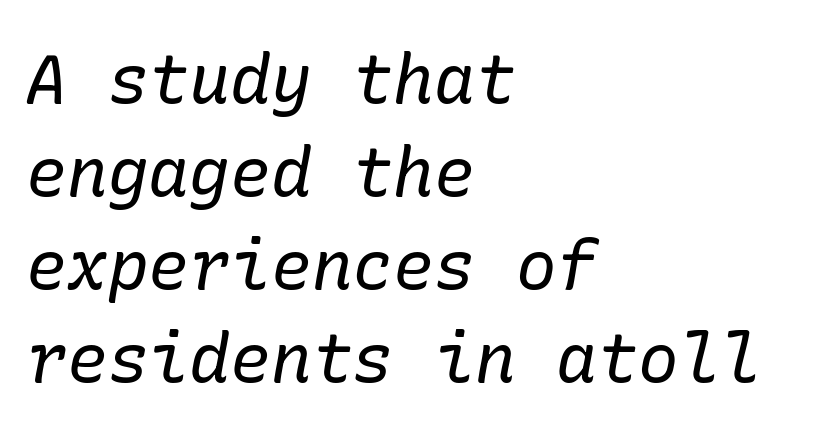
The image shows 68 px regular-weight type, italic (leaning right); set left-aligned, normal line spacing (1.37x), normal letter spacing, not underlined; low stroke contrast and a medium x-height.
